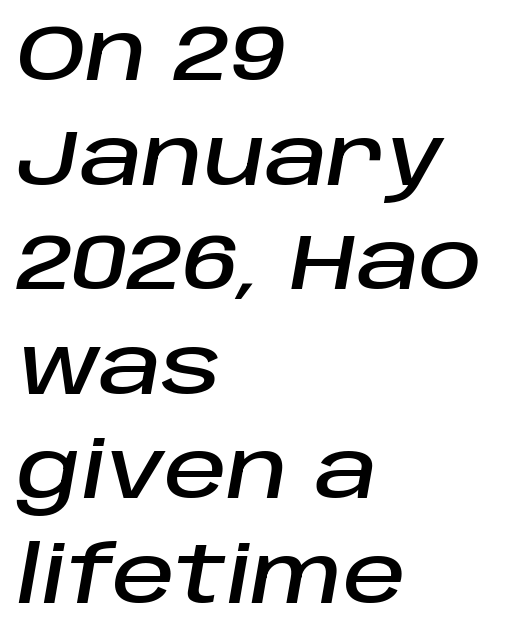
Q: Is the text italic (slanted)? A: Yes, it leans right by about 10 degrees.
Q: Is the text underlined? A: No.
Q: How is the paragraph aligned? A: Left-aligned.
Q: Is the spacing between letters normal or unusually wide? A: Normal.
Q: Is the spacing between lines tight, normal or loose? A: Normal.
Q: Width (condensed, normal, or wide)? A: Normal.
Q: Stroke contrast? A: Low.
Q: x-height? A: Large.
Q: Monospaced? A: No.
